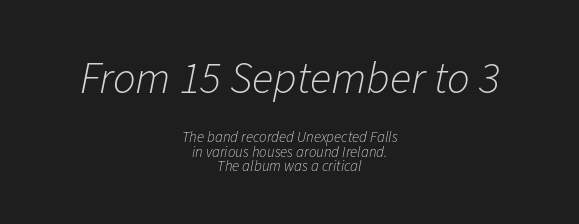
The image shows 45 px light type, italic (leaning right); set centered, tight line spacing (0.98x), normal letter spacing, not underlined; the first (top) block is 3.0x larger; low stroke contrast and a medium x-height.
